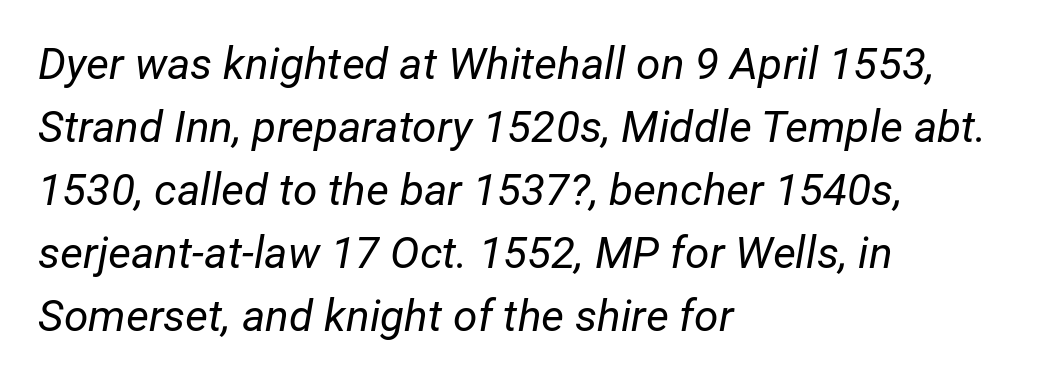
{"italic": "yes", "lean": "right", "slant_degrees": 12, "bold": "no", "weight": "regular", "width": "normal", "stroke_contrast": "low", "x_height": "medium", "monospaced": "no", "underline": "no", "align": "left", "line_spacing": "normal", "line_spacing_ratio": 1.43, "letter_spacing": "normal", "letter_spacing_em": 0.0, "glyph_px": 44}
